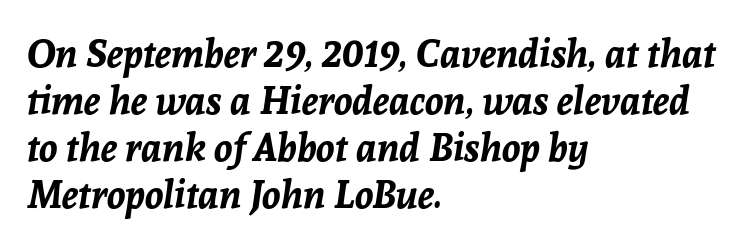
{"italic": "yes", "lean": "right", "slant_degrees": 8, "bold": "yes", "weight": "bold", "width": "normal", "stroke_contrast": "low", "x_height": "medium", "monospaced": "no", "underline": "no", "align": "left", "line_spacing_ratio": 1.24, "letter_spacing": "normal", "letter_spacing_em": 0.0, "glyph_px": 38}
